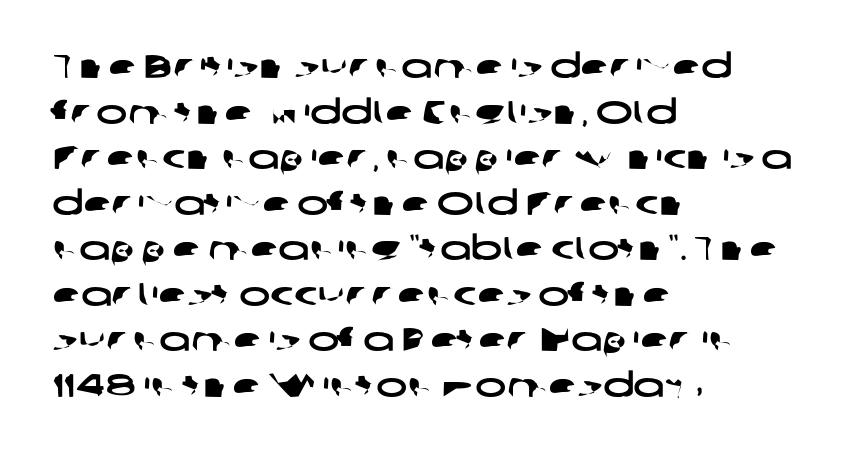
The image shows 33 px wide sans-serif type; set left-aligned, normal line spacing (1.38x), normal letter spacing, not underlined; low stroke contrast and a medium x-height.
